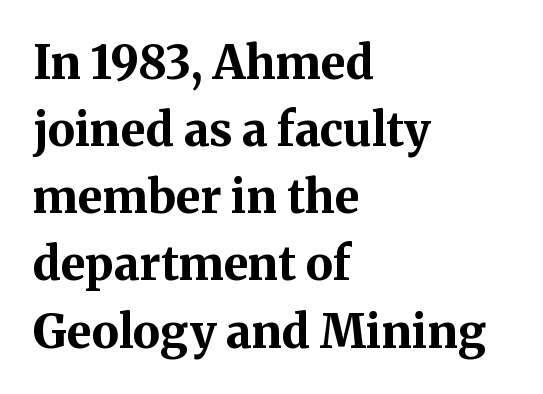
A serif font was chosen for this passage. Honestly, there is no underline to notice here at all. The passage shown has conventional tracking throughout. This sample keeps an unexceptional amount of space between lines. Caption: bold face, heavy strokes.
